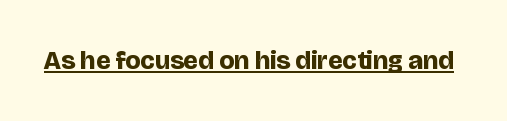
{"italic": "no", "bold": "yes", "underline": "yes", "letter_spacing": "normal", "letter_spacing_em": 0.0, "glyph_px": 26}
